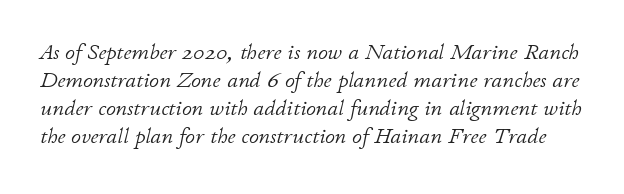
{"italic": "yes", "lean": "right", "slant_degrees": 11, "bold": "no", "underline": "no", "line_spacing": "normal", "line_spacing_ratio": 1.28, "letter_spacing": "normal", "letter_spacing_em": 0.0, "glyph_px": 22}
